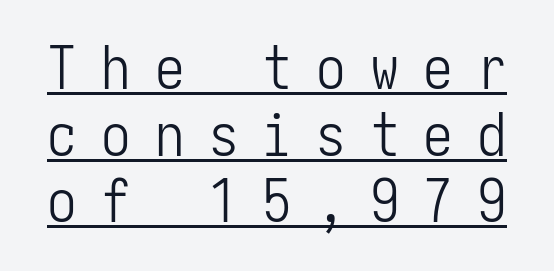
The image shows 59 px light, condensed sans-serif type, upright; set tight line spacing (1.13x), unusually wide letter spacing (+0.41 em), underlined; low stroke contrast and a medium x-height.
